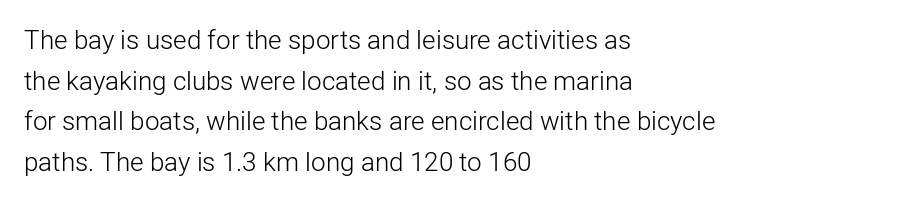
Q: Is the text bold? A: No.
Q: Is the text italic (slanted)? A: No, it is upright.
Q: Is the text underlined? A: No.
Q: How is the paragraph aligned? A: Left-aligned.
Q: Is the spacing between letters normal or unusually wide? A: Normal.
Q: Is the spacing between lines tight, normal or loose? A: Normal.
